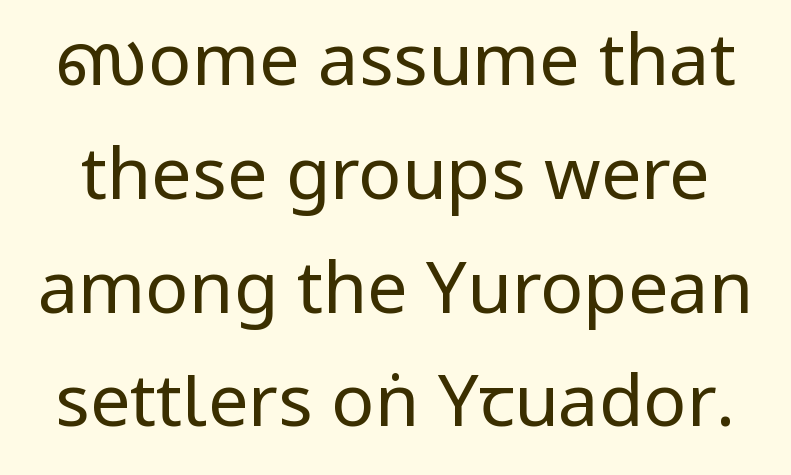
The passage shown is not bold in any degree. Glance below the letters and you will spot only blank space. If you drew a line through each stem, it would be perfectly vertical. How are the letters spaced? Ordinarily, with no added tracking. Do the characters align in a grid? No, the font is proportional.
